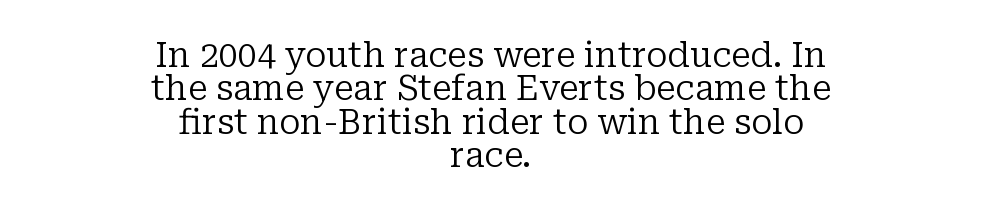
The image shows 34 px regular-weight serif type, upright; set centered, tight line spacing (0.98x), normal letter spacing, not underlined; low stroke contrast and a medium x-height.
